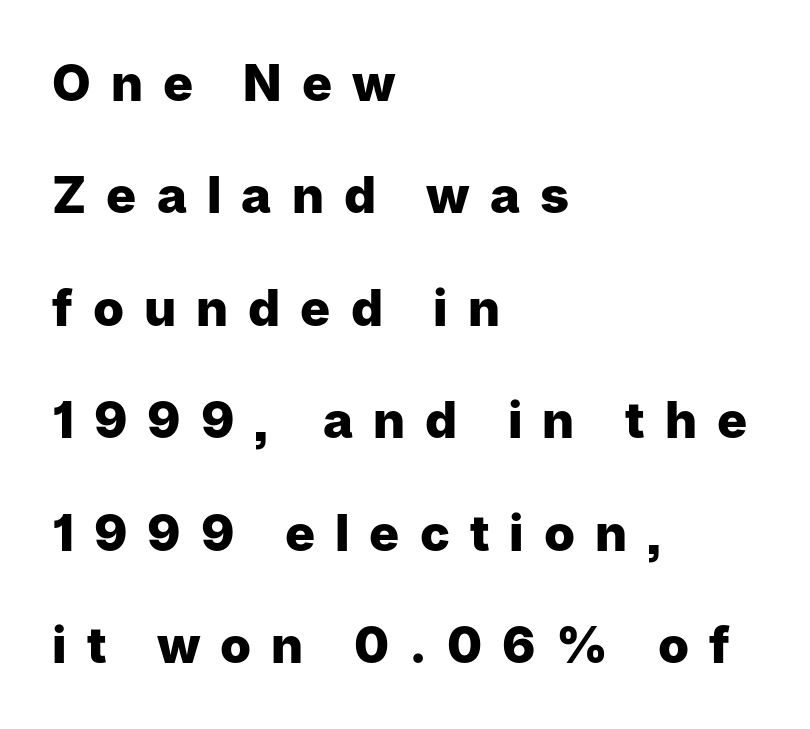
A typesetter would call this proportional, since set widths differ per character. The characters display no serif detailing; their extremities are plain. Rows of type keep a wide berth in the vertical direction. Unlike italic type, these characters show no tilt at all. Horizontally, the lines are justified to the leading edge only. Glyph-to-glyph distance is far greater than everyday printed text.
